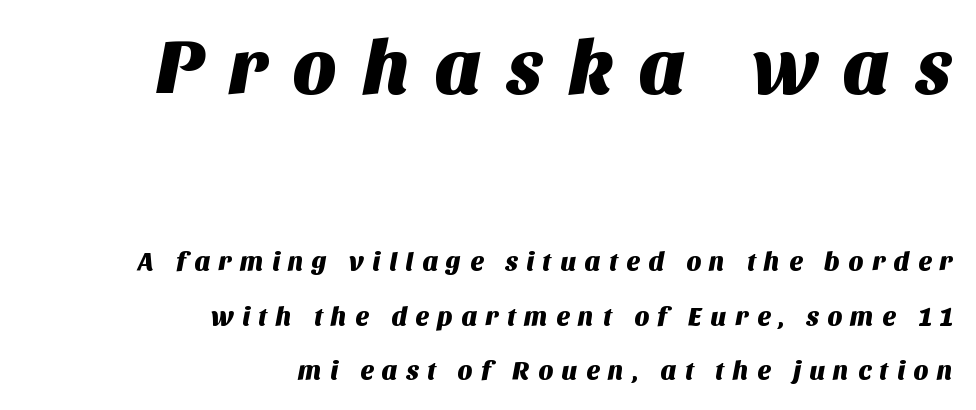
The words here are not underlined. Type style note: lacks serifs. A typesetter would call this leading open, well beyond the default. Think of a printed novel: that variable character pitch is what you see here. Look at the glyph heights: the upper group is clearly the bigger setting.
